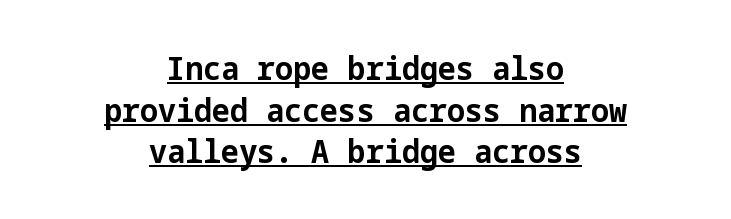
Q: Is the text bold? A: Yes.
Q: Is the text italic (slanted)? A: No, it is upright.
Q: Is the typeface a serif or a sans-serif typeface? A: Sans-serif.
Q: Is the text underlined? A: Yes.
Q: How is the paragraph aligned? A: Centered.
Q: Is the spacing between letters normal or unusually wide? A: Normal.
Q: Is the spacing between lines tight, normal or loose? A: Normal.
Q: Width (condensed, normal, or wide)? A: Normal.
Q: Stroke contrast? A: Low.
Q: x-height? A: Medium.
